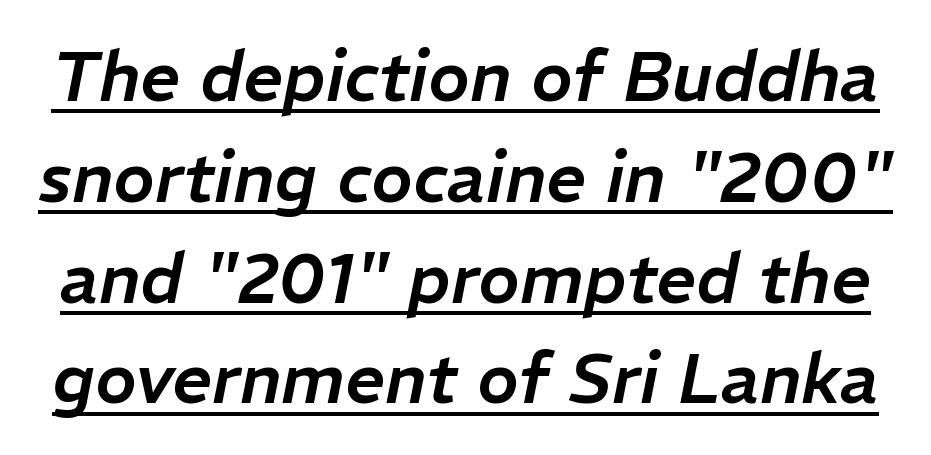
Q: Is the text italic (slanted)? A: Yes, it leans right by about 11 degrees.
Q: Is the text underlined? A: Yes.
Q: Is the spacing between letters normal or unusually wide? A: Normal.
Q: Is the spacing between lines tight, normal or loose? A: Normal.
Q: Width (condensed, normal, or wide)? A: Normal.
Q: Stroke contrast? A: Low.
Q: x-height? A: Medium.
Q: Monospaced? A: No.
